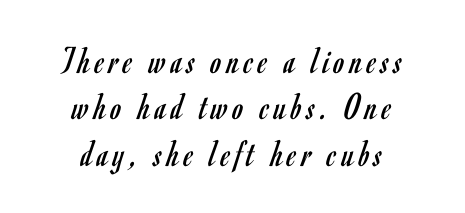
Varying glyph widths throughout — classic text-font behaviour. Rule under the text: the space is simply empty. Nope, no serifs anywhere on these letters. These lines are centered, leaving both edges ragged.
